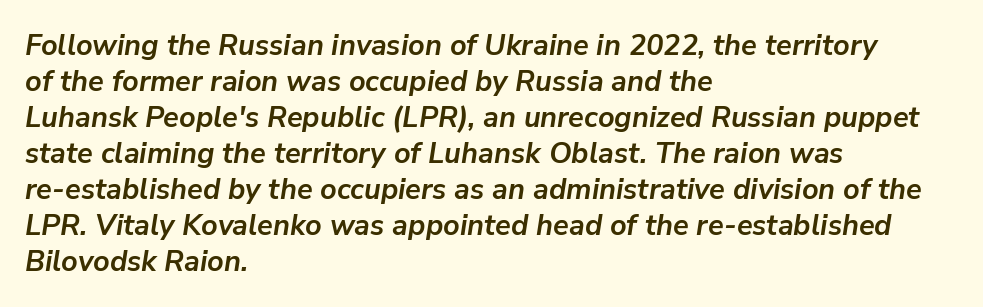
Q: Is the text bold? A: Yes.
Q: Is the text italic (slanted)? A: Yes, it leans right by about 9 degrees.
Q: Is the text underlined? A: No.
Q: How is the paragraph aligned? A: Left-aligned.
Q: Is the spacing between letters normal or unusually wide? A: Normal.
Q: Width (condensed, normal, or wide)? A: Normal.
Q: Stroke contrast? A: Low.
Q: x-height? A: Medium.
Q: Monospaced? A: No.
